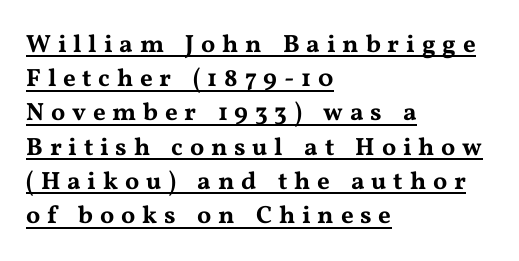
Q: Is the text italic (slanted)? A: No, it is upright.
Q: Is the text underlined? A: Yes.
Q: How is the paragraph aligned? A: Left-aligned.
Q: Is the spacing between letters normal or unusually wide? A: Unusually wide.
Q: Is the spacing between lines tight, normal or loose? A: Normal.
